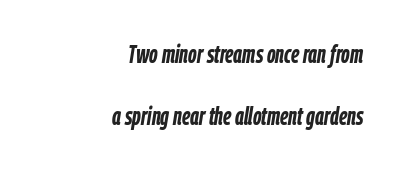
Q: Is the text bold? A: Yes.
Q: Is the text italic (slanted)? A: Yes, it leans right by about 9 degrees.
Q: Is the text underlined? A: No.
Q: How is the paragraph aligned? A: Right-aligned.
Q: Is the spacing between letters normal or unusually wide? A: Normal.
Q: Is the spacing between lines tight, normal or loose? A: Loose.
